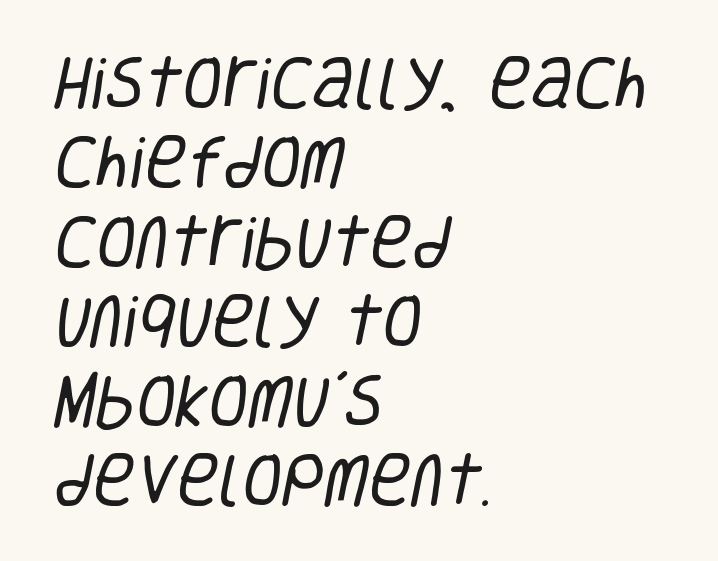
The image shows 58 px regular-weight, condensed sans-serif type; set left-aligned, normal line spacing (1.37x), normal letter spacing, not underlined; low stroke contrast and a large x-height.
